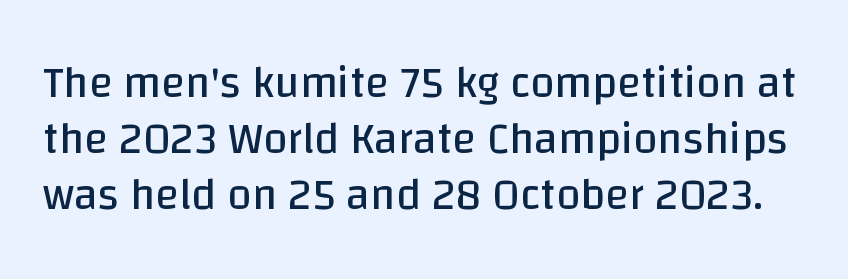
Stroke terminals: plain, sans-serif. Notice how descenders clear the ascenders below comfortably — that's standard leading. A typesetter would call this proportional, since set widths differ per character. Compared with typical body copy, the letter spacing here is the same. Any mark beneath the type? The region is blank. This is roman type, the default non-slanted kind.
